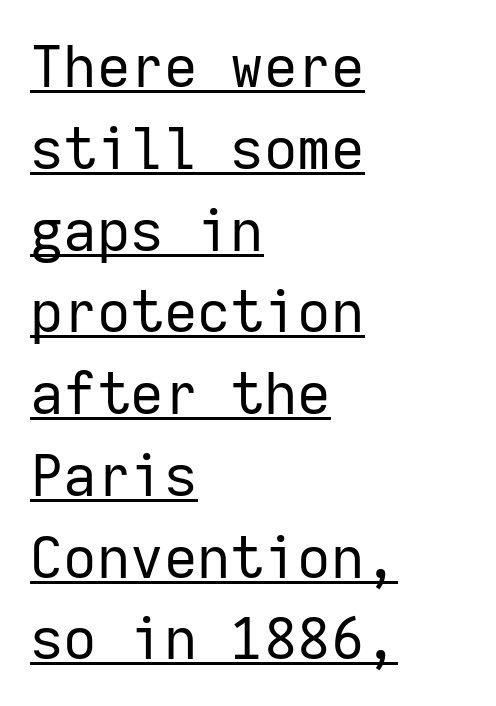
Q: Is the text bold? A: No.
Q: Is the text italic (slanted)? A: No, it is upright.
Q: Is the typeface a serif or a sans-serif typeface? A: Sans-serif.
Q: Is the text underlined? A: Yes.
Q: How is the paragraph aligned? A: Left-aligned.
Q: Is the spacing between letters normal or unusually wide? A: Normal.
Q: Is the spacing between lines tight, normal or loose? A: Normal.
Q: Width (condensed, normal, or wide)? A: Normal.
Q: Stroke contrast? A: Low.
Q: x-height? A: Medium.
Q: Monospaced? A: Yes.
